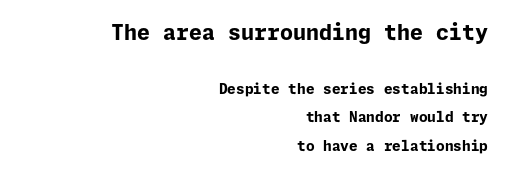
A full-strength bold gives these letters their thick strokes. It's the straight-up-and-down kind of type. Between these two stacked blocks, the higher one wins on size. A flush-right, rag-left setting is used for this passage. Does the leading feel generous? Absolutely, it's lavish.
